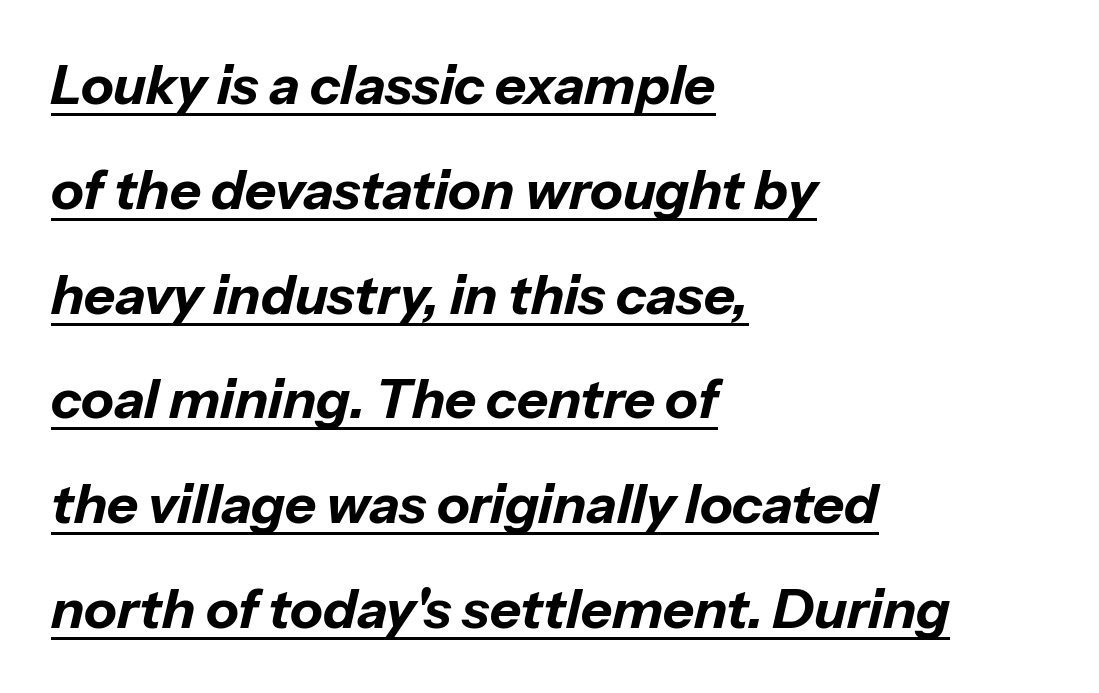
The paragraph shown leans on its left margin. Beneath each row of characters lies a ruled line. The type is set solid horizontally, with unmodified tracking. Looks like regular typesetting: each glyph gets only the width it needs.
